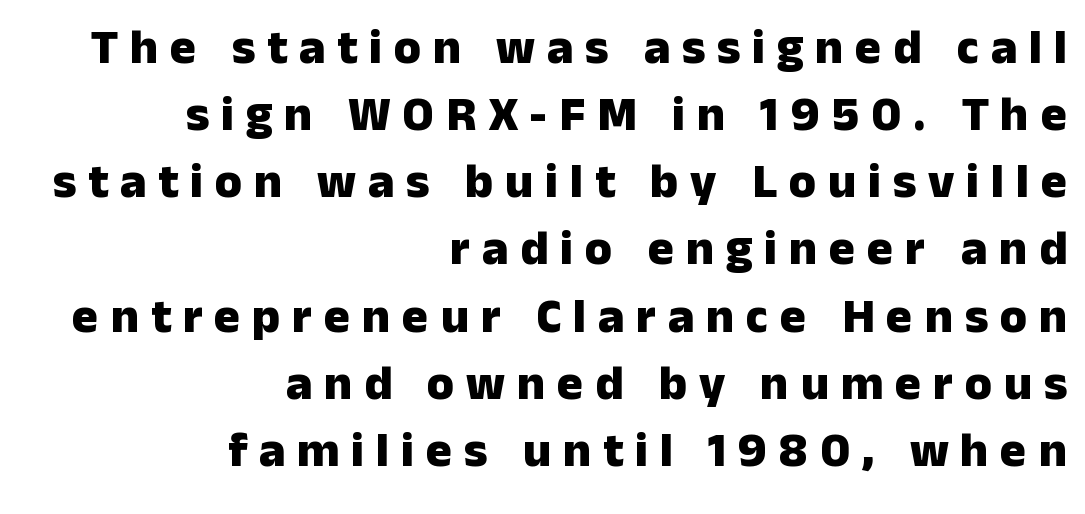
{"serif": "no", "italic": "no", "bold": "yes", "weight": "heavy", "width": "normal", "stroke_contrast": "low", "x_height": "medium", "monospaced": "no", "underline": "no", "align": "right", "line_spacing": "normal", "line_spacing_ratio": 1.37, "letter_spacing": "wide", "letter_spacing_em": 0.24, "glyph_px": 49}
